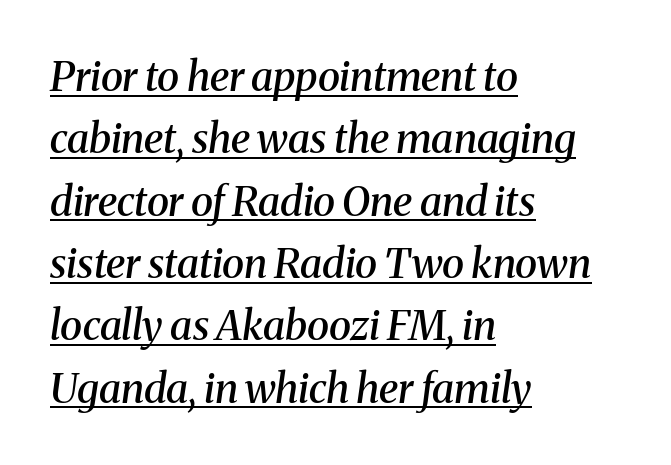
Q: Is the text bold? A: Semi-bold.
Q: Is the text italic (slanted)? A: Yes, it leans right by about 8 degrees.
Q: Is the typeface a serif or a sans-serif typeface? A: Serif.
Q: Is the text underlined? A: Yes.
Q: How is the paragraph aligned? A: Left-aligned.
Q: Is the spacing between letters normal or unusually wide? A: Normal.
Q: Is the spacing between lines tight, normal or loose? A: Normal.
Q: Width (condensed, normal, or wide)? A: Normal.
Q: Stroke contrast? A: Medium.
Q: x-height? A: Medium.
Q: Monospaced? A: No.
